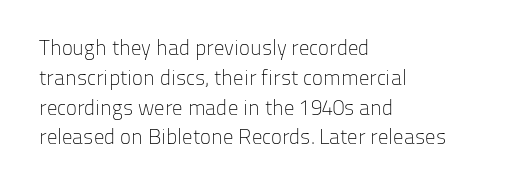
Quick note: interline space is typical. Nothing unusual about the tracking: characters are spaced as the font intends. Unmarked baselines from the first word to the last. No italicization has been applied; the sample stays upright.
